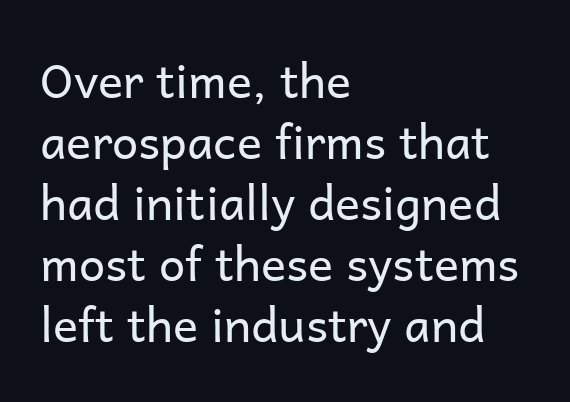
{"serif": "no", "italic": "no", "bold": "no", "weight": "regular", "width": "normal", "stroke_contrast": "low", "x_height": "medium", "monospaced": "no", "underline": "no", "align": "left", "line_spacing": "normal", "line_spacing_ratio": 1.3, "letter_spacing": "normal", "letter_spacing_em": 0.0, "glyph_px": 47}
